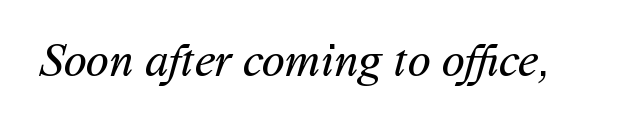
Is the type heavy? It reads as light-to-regular instead. This sample uses a sans-serif face. Is this a fixed-width face? No — the glyphs have proportional, varying widths. In terms of letterspacing, this is plain default setting.
